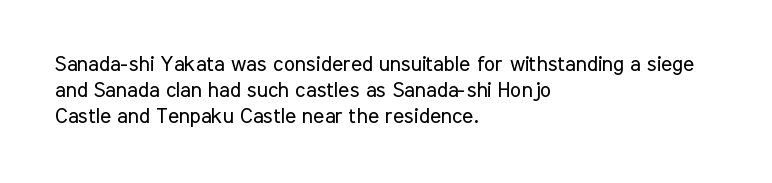
The image shows 21 px text type, upright; set left-aligned, line spacing 1.24x, normal letter spacing, not underlined.
